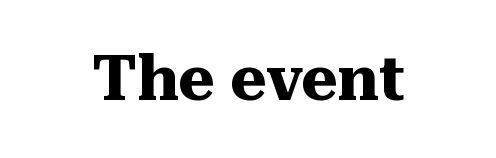
Notice how the stems are strictly vertical — no italics here. This is serif lettering, the kind often seen in printed books. Standard letterfit; no display-style spreading of the glyphs. Is this a fixed-width face? No — the glyphs have proportional, varying widths.
